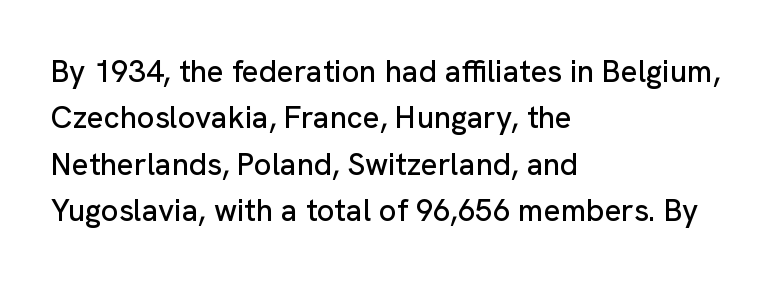
The image shows 31 px sans-serif type, upright; set left-aligned, normal line spacing (1.5x), normal letter spacing, not underlined; low stroke contrast and a medium x-height.
